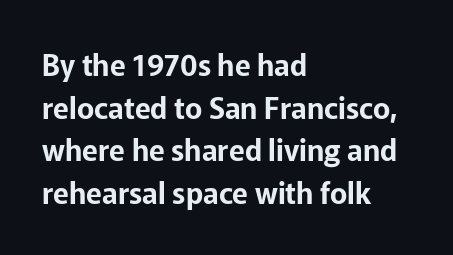
{"serif": "no", "italic": "no", "width": "normal", "stroke_contrast": "low", "x_height": "medium", "monospaced": "no", "underline": "no", "align": "left", "line_spacing": "normal", "line_spacing_ratio": 1.47, "letter_spacing": "normal", "letter_spacing_em": 0.0, "glyph_px": 29}
